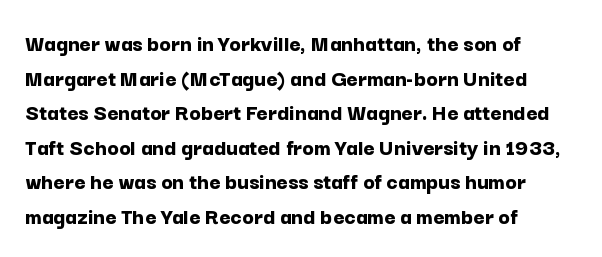
Rule under the text: the space is simply empty. Nothing unusual about the tracking: characters are spaced as the font intends. Leading: standard. This sample uses an upright cut, with every glyph sitting square on the baseline. Set as a true bold cut, around the 700 mark. Line beginnings align vertically; line endings do not.
